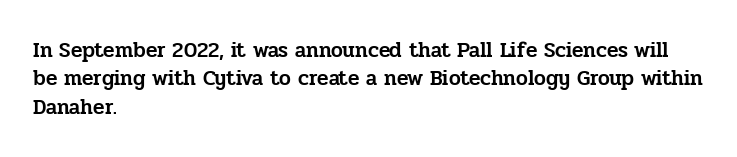
The image shows 21 px text type, upright; set left-aligned, normal line spacing (1.35x), normal letter spacing, not underlined.
